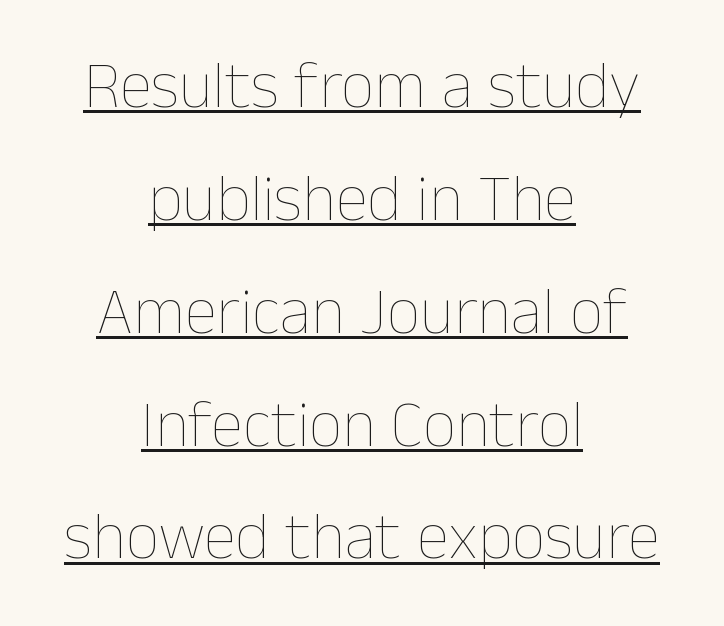
The image shows 66 px thin type, upright; set centered, line spacing 1.71x, normal letter spacing, underlined; low stroke contrast and a medium x-height.
